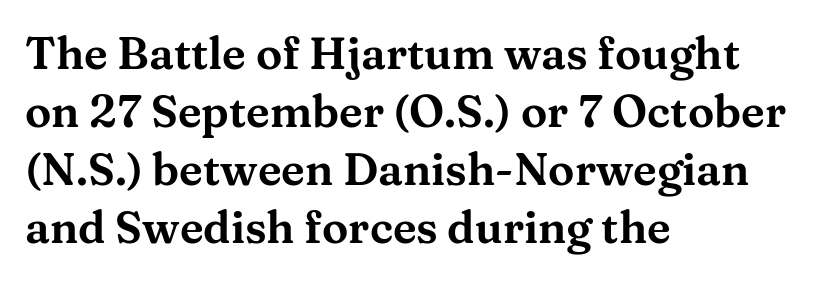
Q: Is the text italic (slanted)? A: No, it is upright.
Q: Is the typeface a serif or a sans-serif typeface? A: Serif.
Q: Is the text underlined? A: No.
Q: How is the paragraph aligned? A: Left-aligned.
Q: Is the spacing between letters normal or unusually wide? A: Normal.
Q: Is the spacing between lines tight, normal or loose? A: Normal.
Q: Width (condensed, normal, or wide)? A: Wide.
Q: Stroke contrast? A: Medium.
Q: x-height? A: Medium.
Q: Monospaced? A: No.
